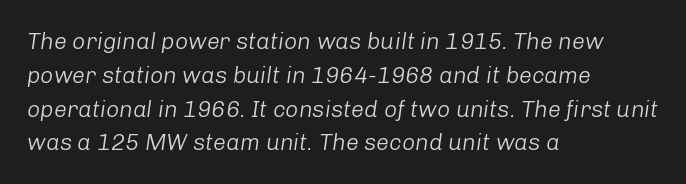
Q: Is the text bold? A: No.
Q: Is the text italic (slanted)? A: Yes, it leans right by about 8 degrees.
Q: Is the text underlined? A: No.
Q: How is the paragraph aligned? A: Left-aligned.
Q: Is the spacing between letters normal or unusually wide? A: Normal.
Q: Is the spacing between lines tight, normal or loose? A: Normal.
